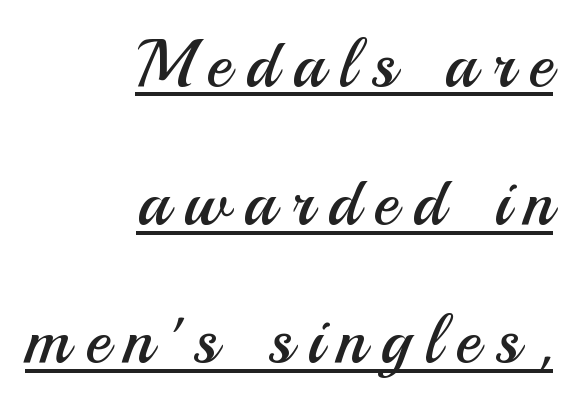
The typesetting does not lean heavy: it is not bold. Notice the wide empty band between every row — that's loose leading. Short and long lines alike share a common ending point at right. A typesetter would call this proportional, since set widths differ per character.
